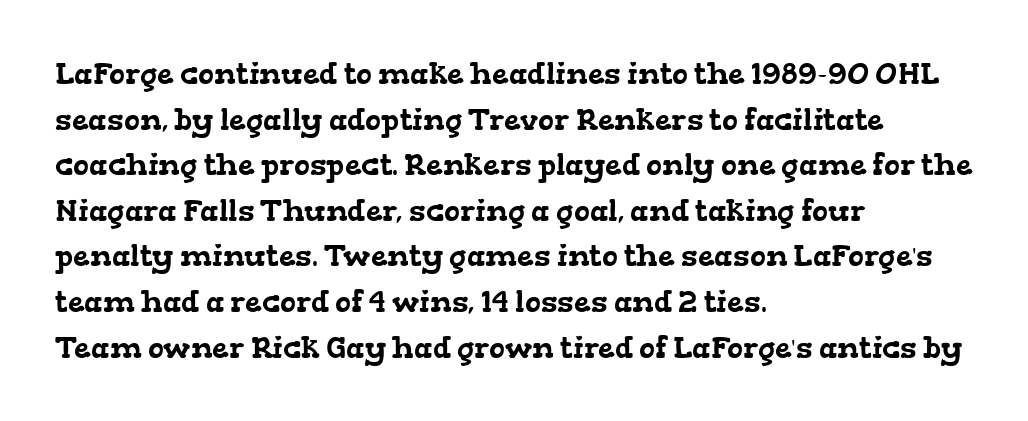
{"serif": "yes", "width": "wide", "stroke_contrast": "low", "x_height": "medium", "monospaced": "no", "underline": "no", "align": "left", "line_spacing": "normal", "line_spacing_ratio": 1.52, "letter_spacing": "normal", "letter_spacing_em": 0.0, "glyph_px": 30}
